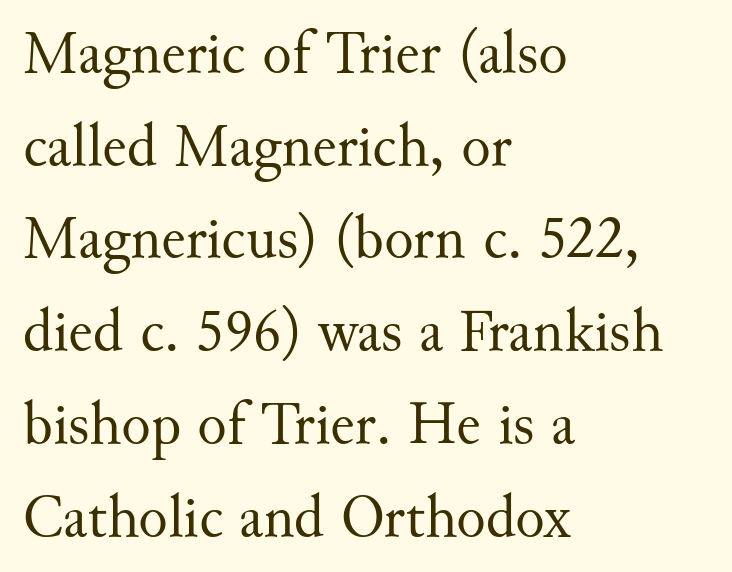
{"serif": "yes", "italic": "no", "bold": "no", "weight": "regular", "width": "normal", "stroke_contrast": "medium", "x_height": "small", "monospaced": "no", "underline": "no", "align": "left", "line_spacing": "normal", "line_spacing_ratio": 1.52, "letter_spacing": "normal", "letter_spacing_em": 0.0, "glyph_px": 61}
